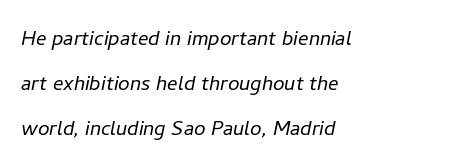
Stroke mass is kept to a normal reading level or below. The string is rendered with underlining switched off. The letters are slanted; this is an italic face. The horizontal fit of the characters is conventional and even. The rendering anchors every line to the left-hand side.
